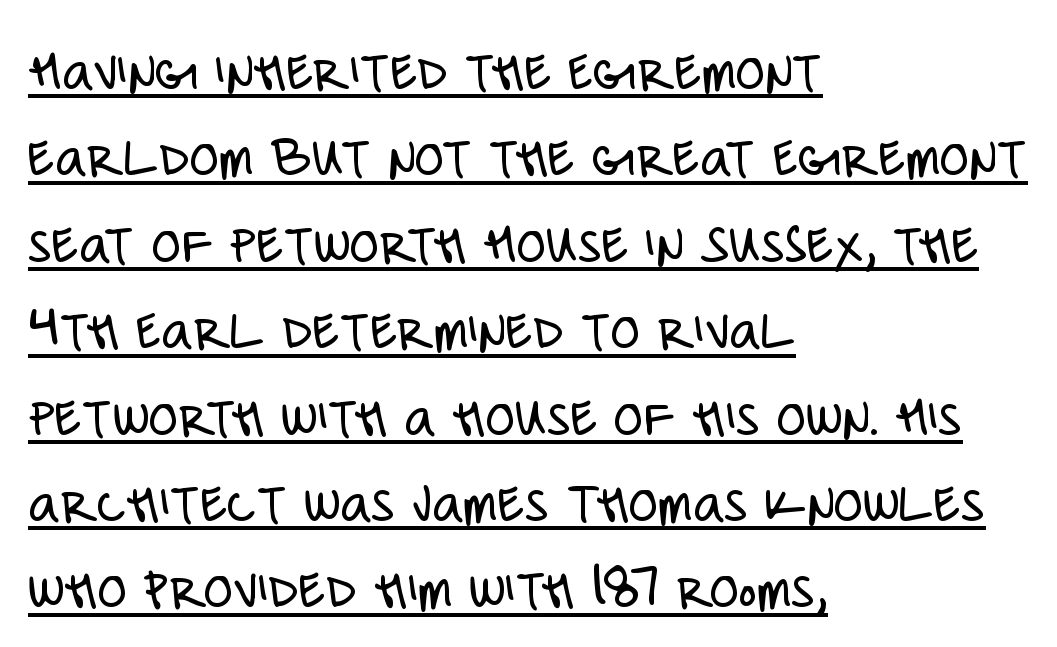
The image shows 60 px light, condensed sans-serif type, upright; set left-aligned, normal line spacing (1.44x), normal letter spacing, underlined; low stroke contrast and a large x-height.
